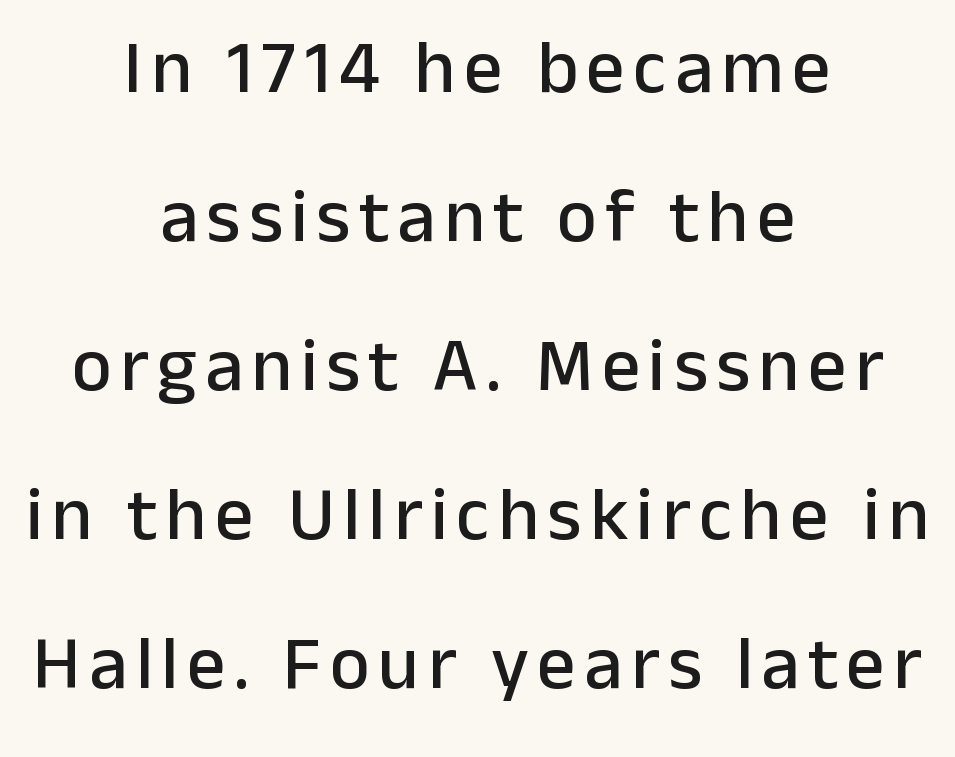
The letters stand straight up with perfectly vertical stems. A typesetter would call this proportional, since set widths differ per character. This block would shrink considerably if given ordinary leading; it's expanded now. I'd call this a sans setting — the letters go barefoot. Leftover space on each line is divided equally before and after the words. Beneath every word, the page is bare.
